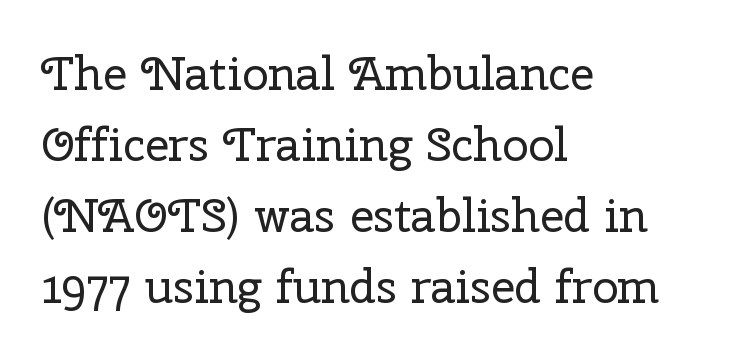
Q: Is the text bold? A: No.
Q: Is the text italic (slanted)? A: No, it is upright.
Q: Is the typeface a serif or a sans-serif typeface? A: Serif.
Q: Is the text underlined? A: No.
Q: How is the paragraph aligned? A: Left-aligned.
Q: Is the spacing between letters normal or unusually wide? A: Normal.
Q: Is the spacing between lines tight, normal or loose? A: Normal.
Q: Width (condensed, normal, or wide)? A: Normal.
Q: Stroke contrast? A: Low.
Q: x-height? A: Medium.
Q: Monospaced? A: No.
